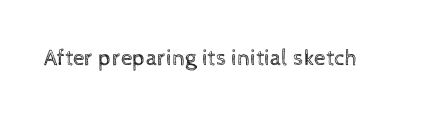
Q: Is the text bold? A: No.
Q: Is the text italic (slanted)? A: No, it is upright.
Q: Is the text underlined? A: No.
Q: Is the spacing between letters normal or unusually wide? A: Normal.
